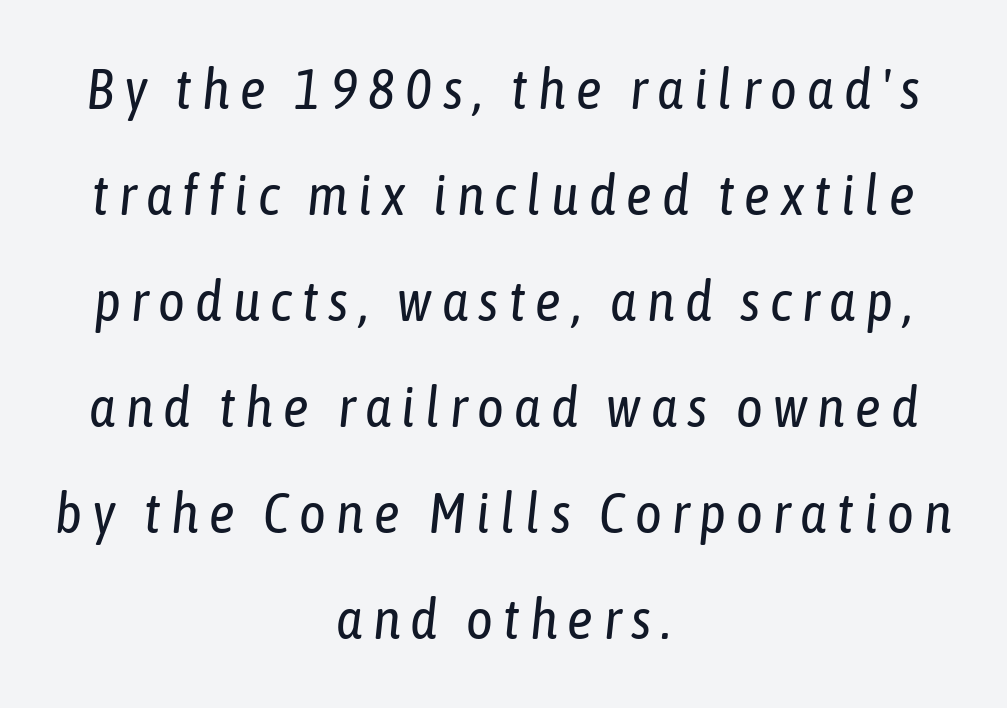
Decoration check: the copy has no underline. Tall strokes in this sample are angled rather than plumb. Weight: not bold — regular or lighter. The rag falls on both sides of this text block equally.
